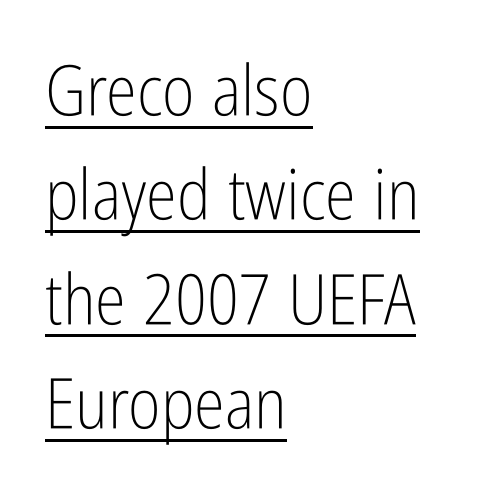
The image shows 70 px light, condensed sans-serif type, upright; set left-aligned, normal line spacing (1.49x), normal letter spacing, underlined; low stroke contrast and a medium x-height.
